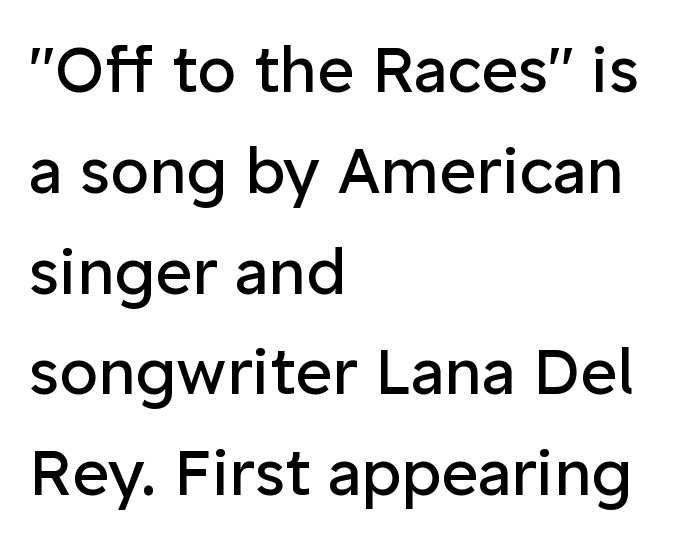
Q: Is the text bold? A: No.
Q: Is the text italic (slanted)? A: No, it is upright.
Q: Is the typeface a serif or a sans-serif typeface? A: Sans-serif.
Q: Is the text underlined? A: No.
Q: How is the paragraph aligned? A: Left-aligned.
Q: Is the spacing between letters normal or unusually wide? A: Normal.
Q: Is the spacing between lines tight, normal or loose? A: Normal.
Q: Width (condensed, normal, or wide)? A: Normal.
Q: Stroke contrast? A: Low.
Q: x-height? A: Medium.
Q: Monospaced? A: No.
